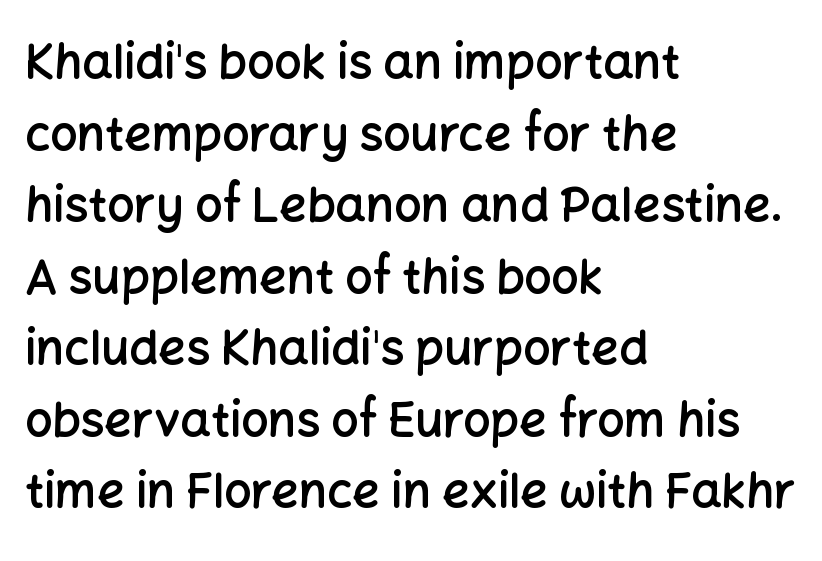
Q: Is the text bold? A: Semi-bold.
Q: Is the text italic (slanted)? A: No, it is upright.
Q: Is the typeface a serif or a sans-serif typeface? A: Sans-serif.
Q: Is the text underlined? A: No.
Q: How is the paragraph aligned? A: Left-aligned.
Q: Is the spacing between letters normal or unusually wide? A: Normal.
Q: Is the spacing between lines tight, normal or loose? A: Normal.
Q: Width (condensed, normal, or wide)? A: Normal.
Q: Stroke contrast? A: Low.
Q: x-height? A: Medium.
Q: Monospaced? A: No.
